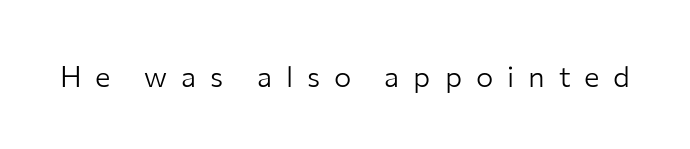
Each word looks stretched out because of the extra space between its letters. The words here are not underlined. This is roman type, the default non-slanted kind. The strokes carry an ordinary text weight at most. The designer went with a sans here, leaving each stem footless. The passage shown is typed in a proportional face where columns would drift.
